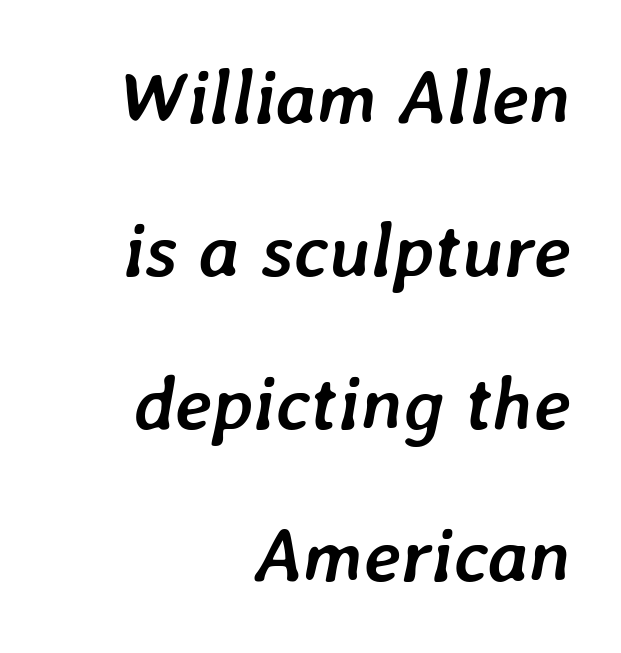
Q: Is the text bold? A: Yes.
Q: Is the text italic (slanted)? A: Yes, it leans right by about 7 degrees.
Q: Is the text underlined? A: No.
Q: How is the paragraph aligned? A: Right-aligned.
Q: Is the spacing between letters normal or unusually wide? A: Normal.
Q: Is the spacing between lines tight, normal or loose? A: Loose.
Q: Width (condensed, normal, or wide)? A: Normal.
Q: Stroke contrast? A: Low.
Q: x-height? A: Medium.
Q: Monospaced? A: No.
